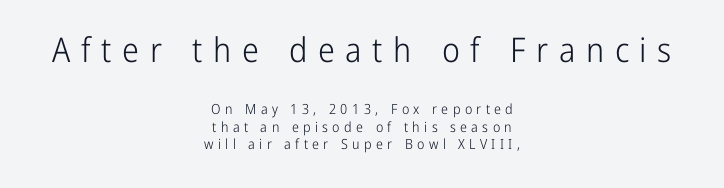
The image shows 34 px light, condensed sans-serif type, upright; set centered, line spacing 1.24x, unusually wide letter spacing (+0.31 em), not underlined; the first (top) block is 2.43x larger; low stroke contrast and a medium x-height.
